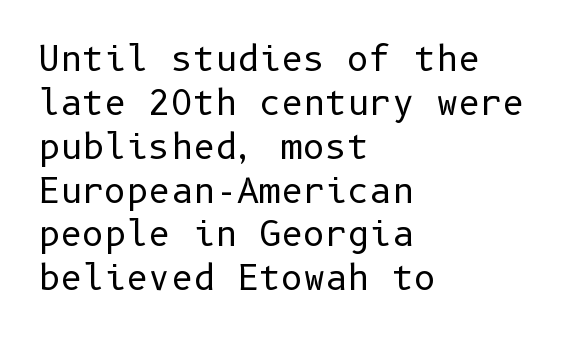
The image shows 34 px regular-weight sans-serif type, upright; set left-aligned, normal line spacing (1.29x), normal letter spacing, not underlined; low stroke contrast and a medium x-height.
